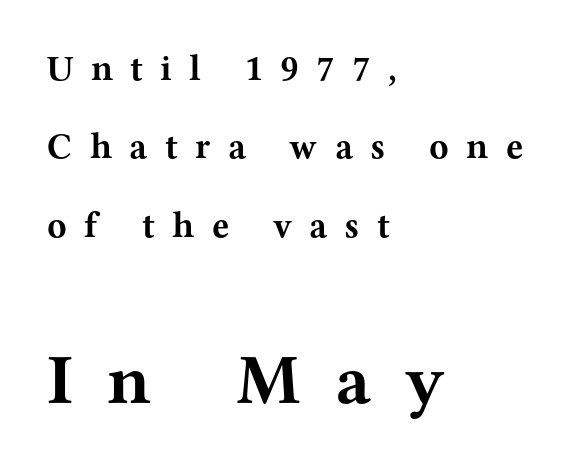
{"serif": "yes", "italic": "no", "bold": "yes", "weight": "bold", "width": "wide", "stroke_contrast": "medium", "x_height": "medium", "monospaced": "no", "underline": "no", "align": "left", "line_spacing": "loose", "line_spacing_ratio": 2.18, "letter_spacing": "wide", "letter_spacing_em": 0.48, "larger_block": "second", "size_ratio": 1.97, "glyph_px": 71}
